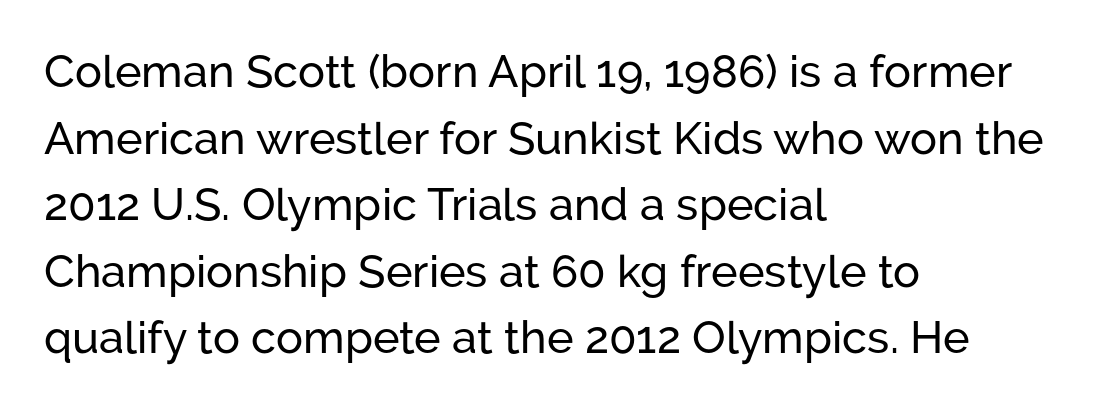
The image shows 45 px sans-serif type, upright; set left-aligned, normal line spacing (1.48x), normal letter spacing, not underlined; low stroke contrast and a medium x-height.
